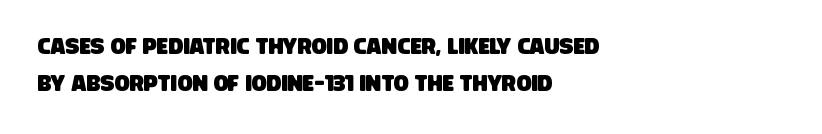
Q: Is the text underlined? A: No.
Q: How is the paragraph aligned? A: Left-aligned.
Q: Is the spacing between letters normal or unusually wide? A: Normal.
Q: Is the spacing between lines tight, normal or loose? A: Normal.
